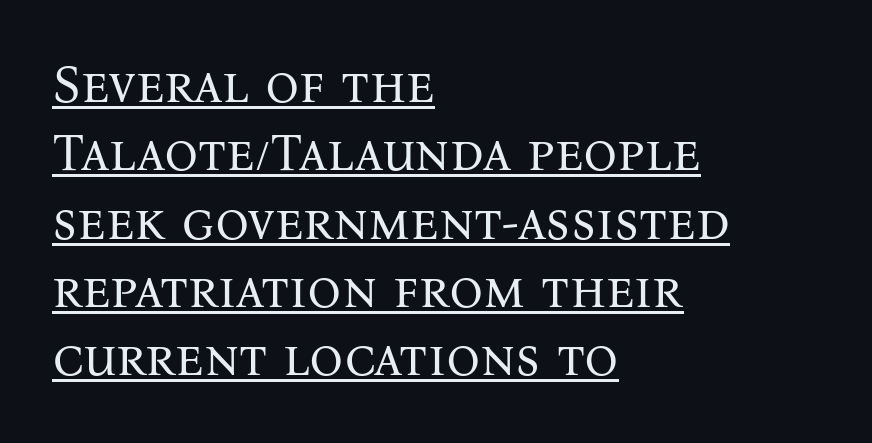
Q: Is the text bold? A: No.
Q: Is the text italic (slanted)? A: No, it is upright.
Q: Is the typeface a serif or a sans-serif typeface? A: Serif.
Q: Is the text underlined? A: Yes.
Q: How is the paragraph aligned? A: Left-aligned.
Q: Is the spacing between letters normal or unusually wide? A: Normal.
Q: Is the spacing between lines tight, normal or loose? A: Normal.
Q: Width (condensed, normal, or wide)? A: Normal.
Q: Stroke contrast? A: Medium.
Q: x-height? A: Medium.
Q: Monospaced? A: No.
